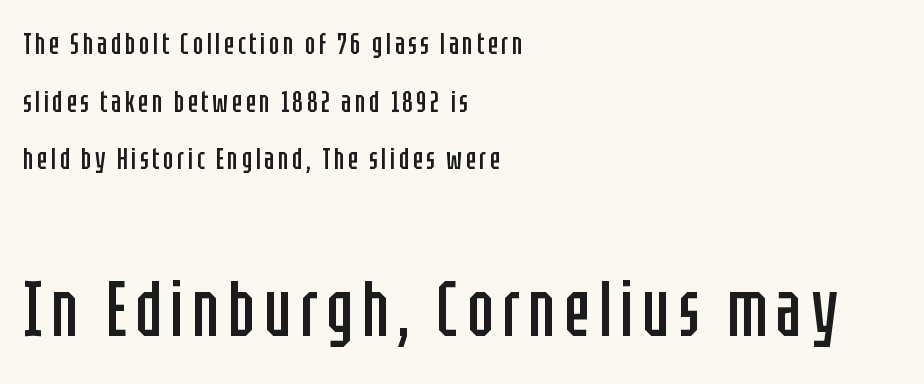
{"serif": "no", "italic": "no", "bold": "no", "weight": "regular", "width": "condensed", "stroke_contrast": "low", "x_height": "large", "monospaced": "no", "underline": "no", "align": "left", "line_spacing_ratio": 1.86, "larger_block": "second", "size_ratio": 2.52, "glyph_px": 78}
